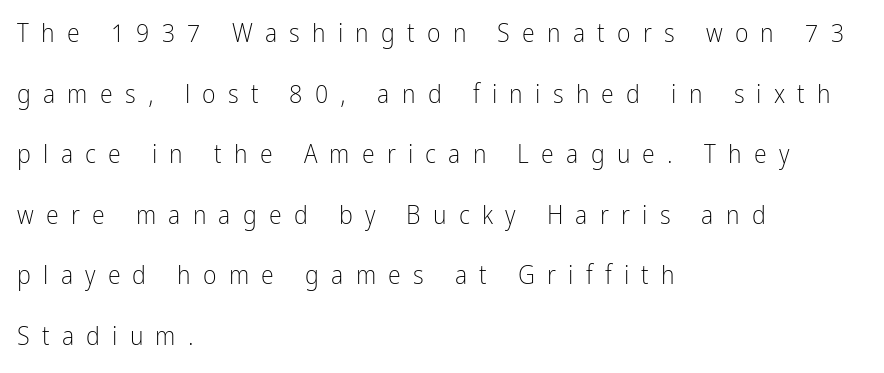
{"italic": "no", "bold": "no", "underline": "no", "align": "left", "line_spacing": "loose", "line_spacing_ratio": 2.33, "letter_spacing": "wide", "letter_spacing_em": 0.47, "glyph_px": 26}
